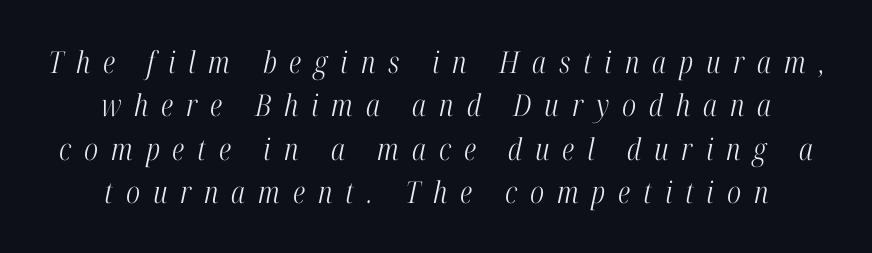
This sample keeps an unexceptional amount of space between lines. Horizontal alignment here is central, giving a formal, balanced look. These lines were composed using italics. Font category for this specimen: serif. Decoration check: the copy has no underline. Weight: not bold — regular or lighter.
